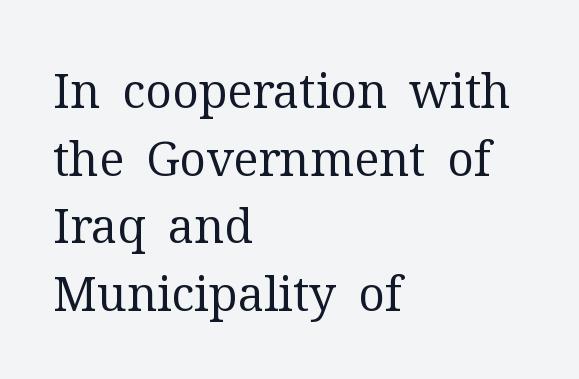
The image shows 47 px regular-weight serif type, upright; set left-aligned, normal line spacing (1.44x), normal letter spacing, not underlined; medium stroke contrast and a medium x-height.
